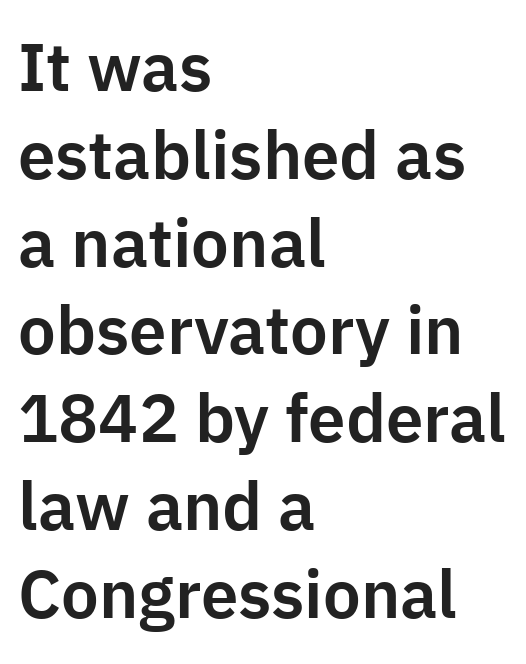
Q: Is the text italic (slanted)? A: No, it is upright.
Q: Is the typeface a serif or a sans-serif typeface? A: Sans-serif.
Q: Is the text underlined? A: No.
Q: How is the paragraph aligned? A: Left-aligned.
Q: Is the spacing between letters normal or unusually wide? A: Normal.
Q: Is the spacing between lines tight, normal or loose? A: Normal.
Q: Width (condensed, normal, or wide)? A: Normal.
Q: Stroke contrast? A: Low.
Q: x-height? A: Medium.
Q: Monospaced? A: No.
